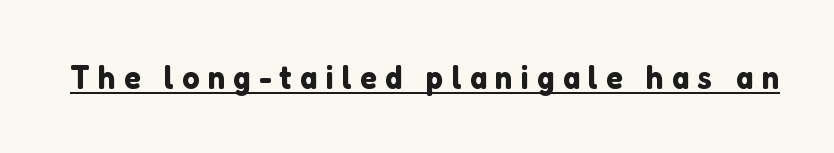
{"serif": "no", "italic": "no", "width": "normal", "stroke_contrast": "low", "x_height": "medium", "monospaced": "no", "underline": "yes", "letter_spacing": "wide", "letter_spacing_em": 0.24, "glyph_px": 34}
